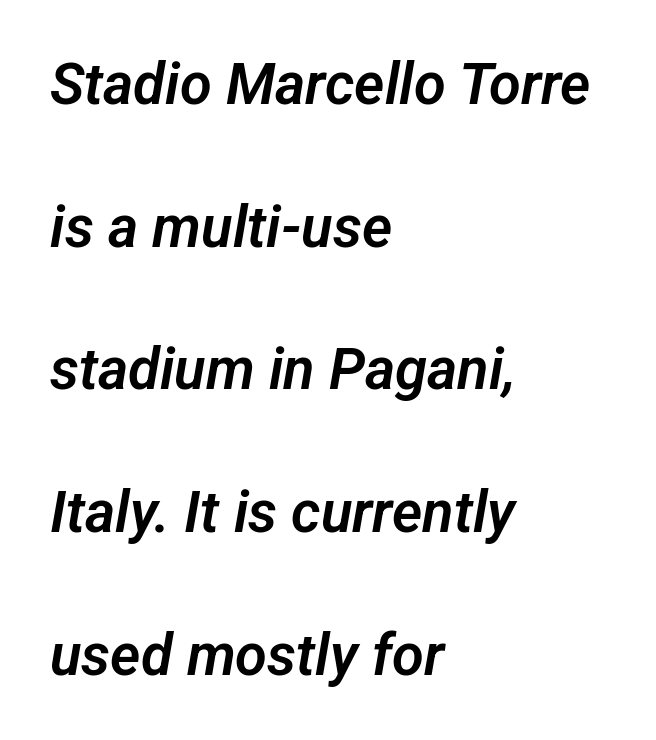
The rag falls on the right side of this text block. Honestly, the rows look like they've been pulled way apart. The face used here is proportionally spaced, like ordinary book or web type. Tracking here is standard; glyphs follow each other at the usual distance. The foot of each line stays bare and open.
